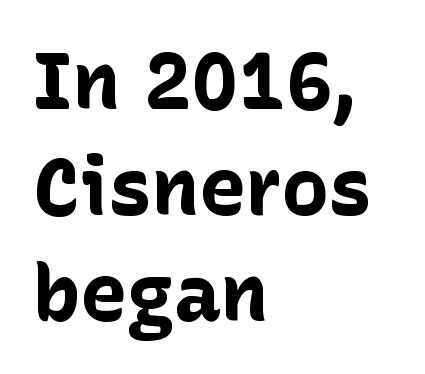
{"serif": "no", "italic": "no", "bold": "yes", "weight": "bold", "width": "normal", "stroke_contrast": "low", "x_height": "medium", "monospaced": "no", "underline": "no", "align": "left", "line_spacing": "normal", "line_spacing_ratio": 1.34, "letter_spacing": "normal", "letter_spacing_em": 0.0, "glyph_px": 79}
